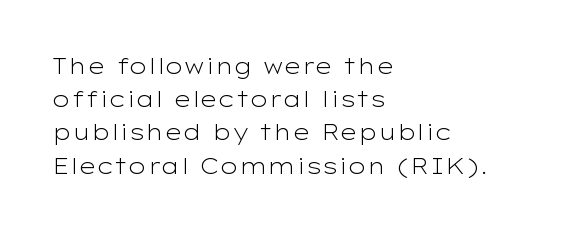
The image shows 22 px text type, upright; set left-aligned, normal line spacing (1.51x), normal letter spacing, not underlined.
